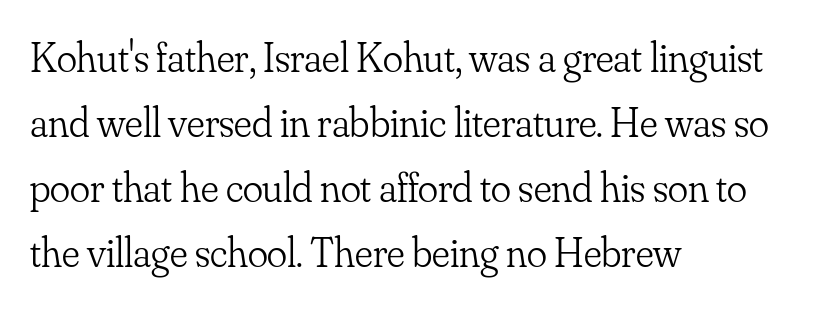
Q: Is the text bold? A: No.
Q: Is the text italic (slanted)? A: No, it is upright.
Q: Is the typeface a serif or a sans-serif typeface? A: Serif.
Q: Is the text underlined? A: No.
Q: How is the paragraph aligned? A: Left-aligned.
Q: Is the spacing between letters normal or unusually wide? A: Normal.
Q: Is the spacing between lines tight, normal or loose? A: Normal.
Q: Width (condensed, normal, or wide)? A: Normal.
Q: Stroke contrast? A: Low.
Q: x-height? A: Small.
Q: Monospaced? A: No.
